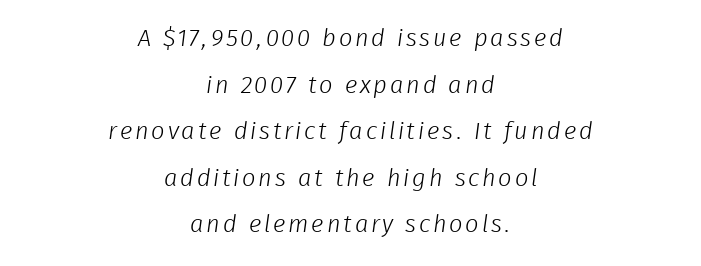
Successive baselines arrive slowly, with a big drop between each. Letters have the restrained weight of plain body copy at most. Caption: multi-line text, centered on the measure. Nobody drew a line under any word here.
